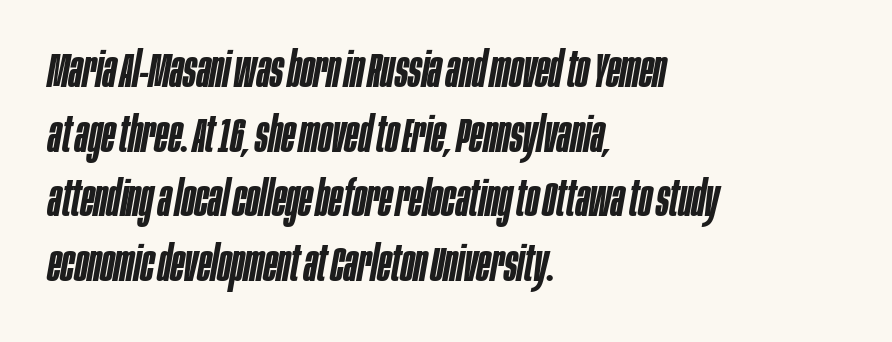
The font's italic variant was chosen for this text. Beneath every word, the page is bare. The rendering uses natural spacing where letterforms have individual widths. One-word summary of the alignment: left.
